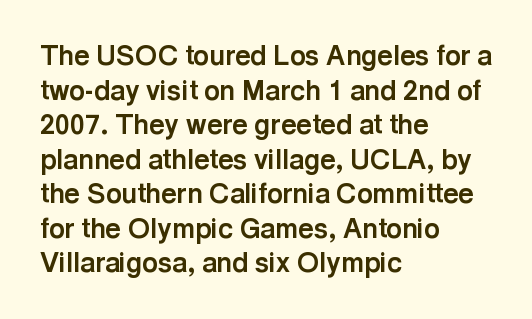
The image shows 27 px bold type, upright; set left-aligned, normal line spacing (1.28x), normal letter spacing, not underlined.
